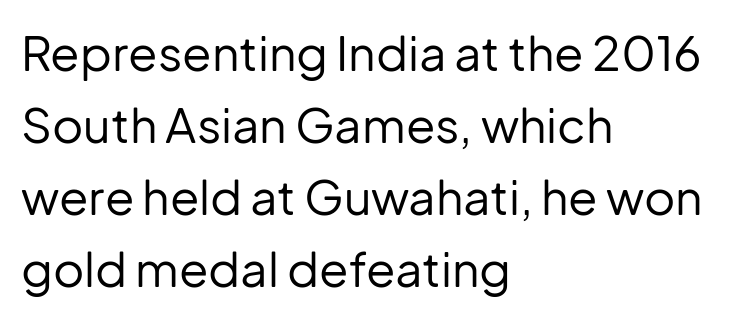
This rendering uses left alignment, leaving the right contour irregular. Nothing unusual about the tracking: characters are spaced as the font intends. The typeface has the unassuming heft of standard copy or less. Is this a sans? Yes — the strokes have no serifs. Spacing verdict: proportional, widths tailored to each character. Vertically, the passage feels balanced, rows spaced as you'd expect.
